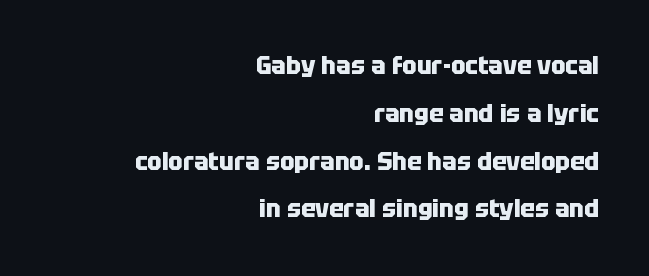
The image shows 24 px bold type, upright; set right-aligned, loose line spacing (1.99x), normal letter spacing, not underlined.
